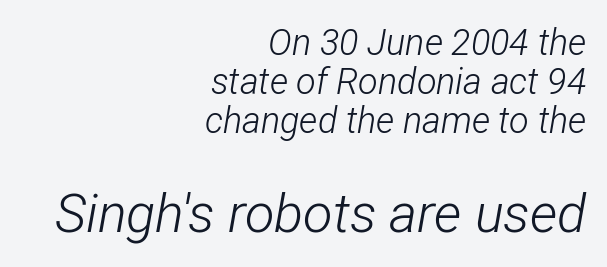
Q: Is the text bold? A: No.
Q: Is the text italic (slanted)? A: Yes, it leans right by about 12 degrees.
Q: Is the text underlined? A: No.
Q: How is the paragraph aligned? A: Right-aligned.
Q: Is the spacing between letters normal or unusually wide? A: Normal.
Q: Is the spacing between lines tight, normal or loose? A: Tight.
Q: Which block of text is set in a larger size, the first (top) or the second (bottom)? A: The second (bottom) one.
Q: Width (condensed, normal, or wide)? A: Condensed.
Q: Stroke contrast? A: Low.
Q: x-height? A: Medium.
Q: Monospaced? A: No.
